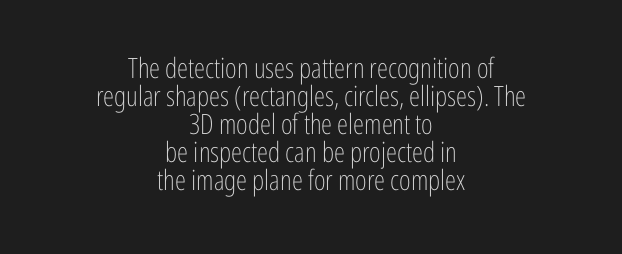
The image shows 28 px light, condensed sans-serif type, upright; set centered, tight line spacing (1.0x), normal letter spacing, not underlined; low stroke contrast and a medium x-height.
